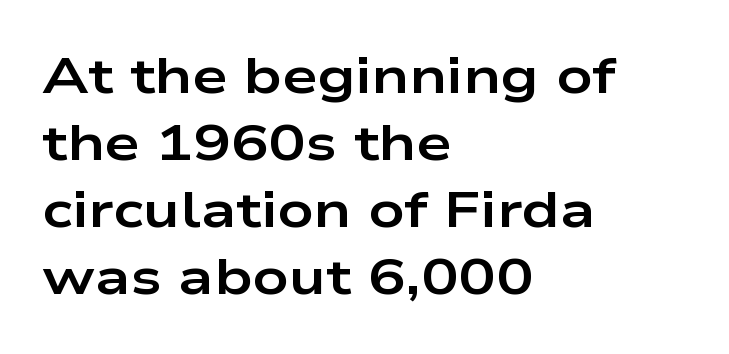
Q: Is the text bold? A: Yes.
Q: Is the text italic (slanted)? A: No, it is upright.
Q: Is the typeface a serif or a sans-serif typeface? A: Sans-serif.
Q: Is the text underlined? A: No.
Q: How is the paragraph aligned? A: Left-aligned.
Q: Is the spacing between letters normal or unusually wide? A: Normal.
Q: Is the spacing between lines tight, normal or loose? A: Normal.
Q: Width (condensed, normal, or wide)? A: Wide.
Q: Stroke contrast? A: Low.
Q: x-height? A: Medium.
Q: Monospaced? A: No.
